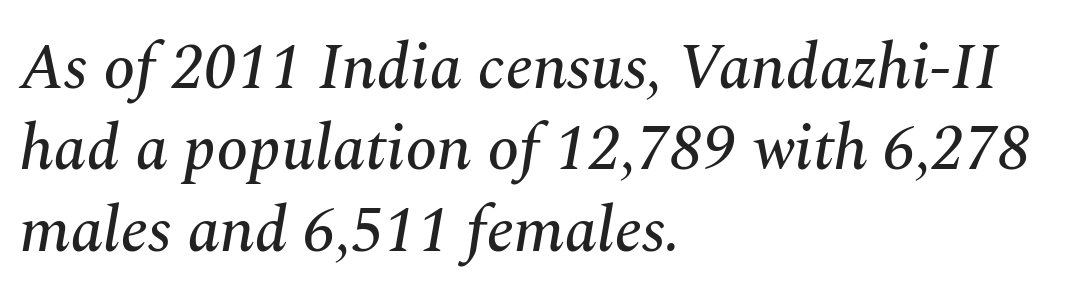
Q: Is the text italic (slanted)? A: Yes, it leans right by about 10 degrees.
Q: Is the typeface a serif or a sans-serif typeface? A: Serif.
Q: Is the text underlined? A: No.
Q: How is the paragraph aligned? A: Left-aligned.
Q: Is the spacing between letters normal or unusually wide? A: Normal.
Q: Is the spacing between lines tight, normal or loose? A: Normal.
Q: Width (condensed, normal, or wide)? A: Normal.
Q: Stroke contrast? A: Medium.
Q: x-height? A: Medium.
Q: Monospaced? A: No.
